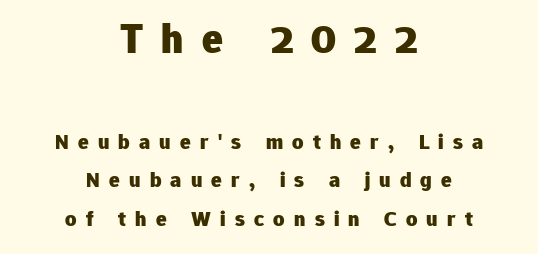
The image shows 43 px heavy sans-serif type, upright; set centered, line spacing 1.77x, unusually wide letter spacing (+0.42 em), not underlined; the first (top) block is 1.95x larger; low stroke contrast and a medium x-height.
